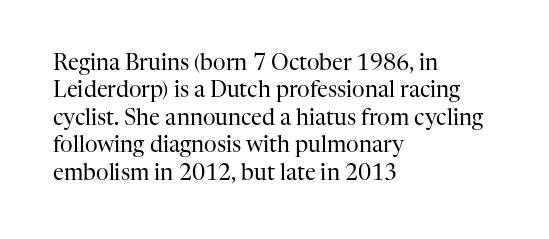
Counters stay open thanks to moderate or lighter strokes. All the whitespace from short lines collects on the right. Normally led — the rows are evenly, conventionally spaced. The glyphs are unaccompanied by any horizontal stroke below them.
